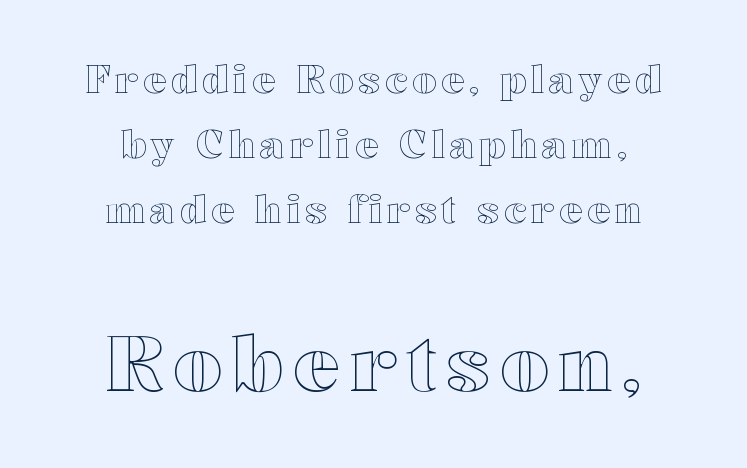
Size contrast runs from small at the top to large at the bottom. The typography opts for an upright posture over an oblique one. Visually the block forms a symmetrical silhouette, jagged on both flanks. Here the designer chose a conventional face with non-uniform glyph widths.
